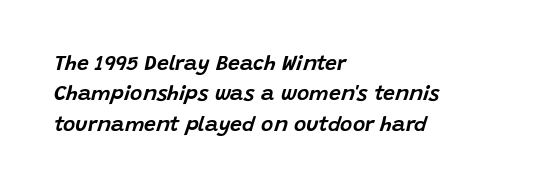
Q: Is the text italic (slanted)? A: Yes, it leans right by about 15 degrees.
Q: Is the text underlined? A: No.
Q: How is the paragraph aligned? A: Left-aligned.
Q: Is the spacing between letters normal or unusually wide? A: Normal.
Q: Is the spacing between lines tight, normal or loose? A: Normal.
